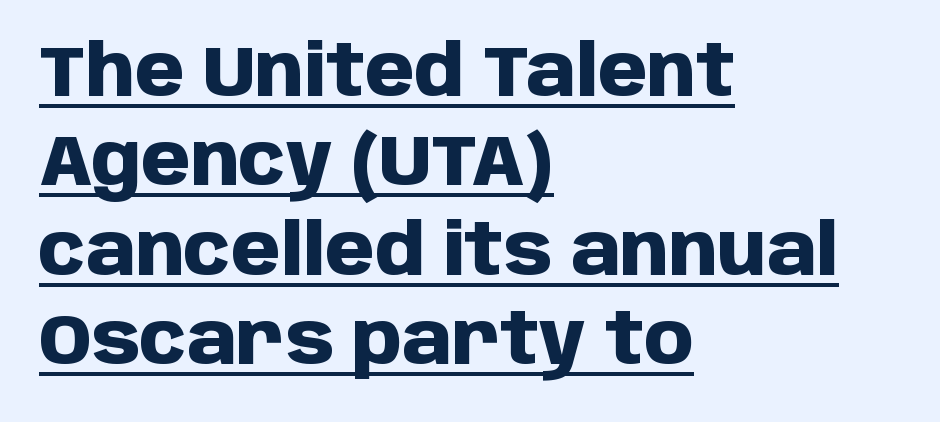
Q: Is the text bold? A: Yes.
Q: Is the text italic (slanted)? A: No, it is upright.
Q: Is the typeface a serif or a sans-serif typeface? A: Sans-serif.
Q: Is the text underlined? A: Yes.
Q: How is the paragraph aligned? A: Left-aligned.
Q: Is the spacing between letters normal or unusually wide? A: Normal.
Q: Is the spacing between lines tight, normal or loose? A: Normal.
Q: Width (condensed, normal, or wide)? A: Normal.
Q: Stroke contrast? A: Low.
Q: x-height? A: Large.
Q: Monospaced? A: No.
